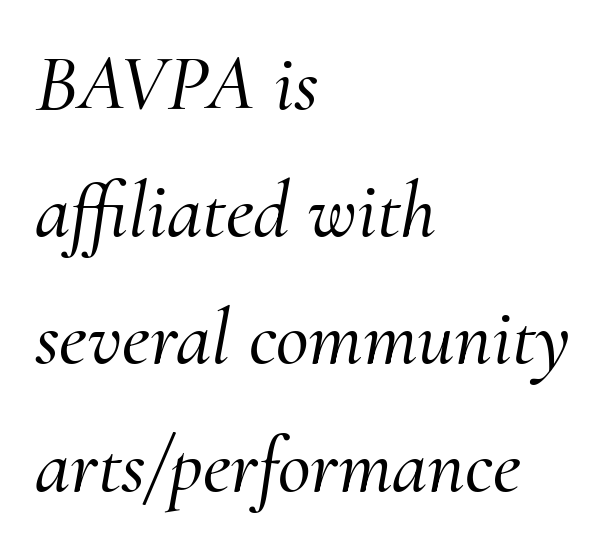
{"serif": "yes", "italic": "yes", "lean": "right", "slant_degrees": 10, "width": "normal", "stroke_contrast": "medium", "x_height": "small", "monospaced": "no", "underline": "no", "align": "left", "line_spacing": "normal", "line_spacing_ratio": 1.59, "letter_spacing": "normal", "letter_spacing_em": 0.0, "glyph_px": 80}
